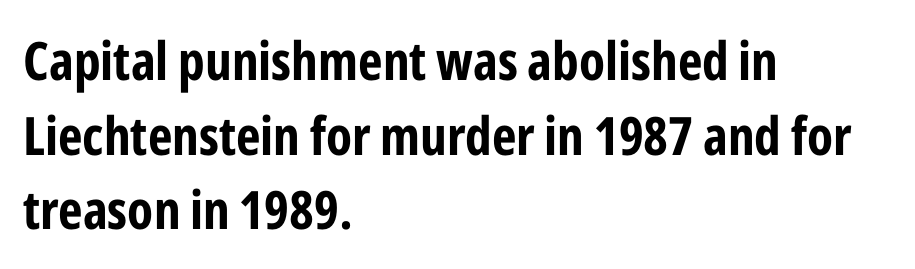
{"serif": "no", "italic": "no", "bold": "yes", "weight": "bold", "width": "condensed", "stroke_contrast": "low", "x_height": "medium", "monospaced": "no", "underline": "no", "align": "left", "line_spacing": "normal", "line_spacing_ratio": 1.41, "letter_spacing": "normal", "letter_spacing_em": 0.0, "glyph_px": 53}
